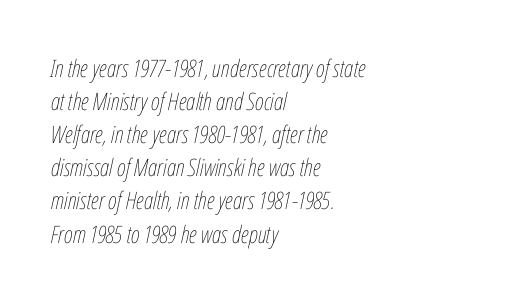
{"italic": "yes", "lean": "right", "slant_degrees": 12, "bold": "no", "underline": "no", "align": "left", "line_spacing": "normal", "line_spacing_ratio": 1.38, "letter_spacing": "normal", "letter_spacing_em": 0.0, "glyph_px": 24}
